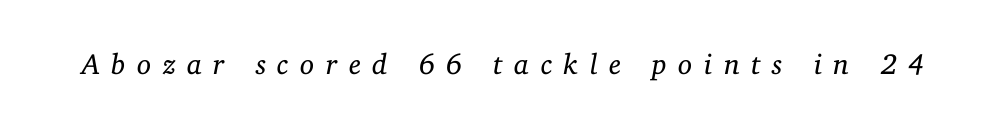
No heavy texture on the line: the type isn't bold. Varying glyph widths throughout — classic text-font behaviour. The area under the type is left untouched. Observe the serifs anchoring each vertical stroke in this sample. You could only call the tracking loose — the letters float apart.
